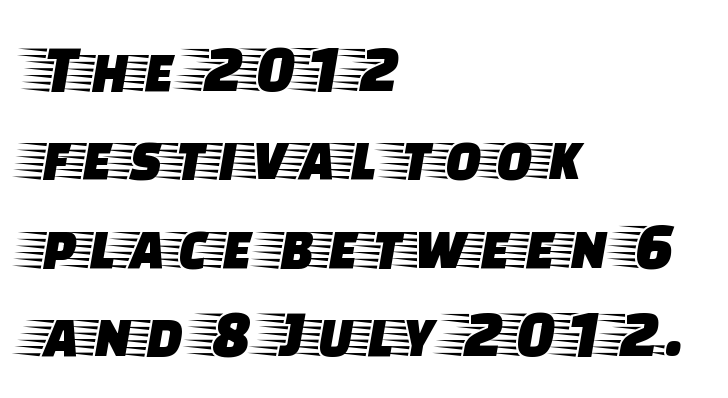
The image shows 68 px wide serif type; set left-aligned, normal line spacing (1.3x), normal letter spacing, not underlined; low stroke contrast and a large x-height.
